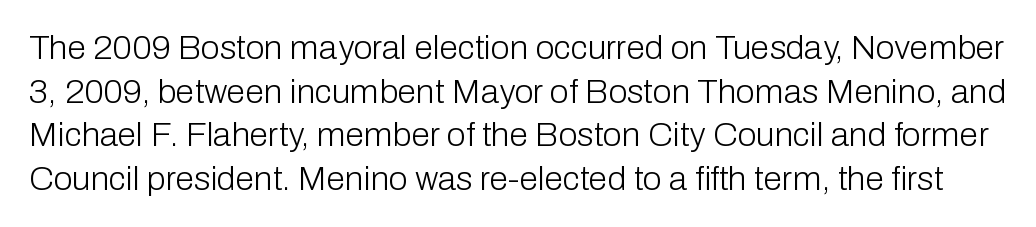
{"serif": "no", "italic": "no", "bold": "no", "weight": "light", "width": "normal", "stroke_contrast": "low", "x_height": "medium", "monospaced": "no", "underline": "no", "line_spacing": "normal", "line_spacing_ratio": 1.28, "letter_spacing": "normal", "letter_spacing_em": 0.0, "glyph_px": 34}
